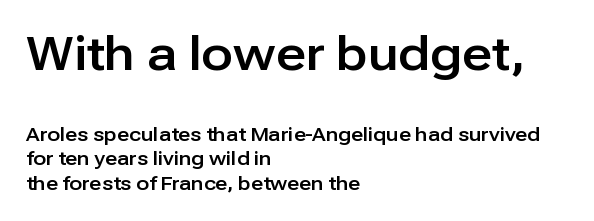
The specimen reads as upright at a glance. Typographically, this falls in the sans-serif category. The vertical gap from one line to the next is medium. Underlining? Definitely not there. Observe the ordinary spacing: letters are neighbours, not strangers.
